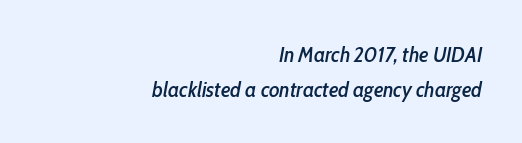
{"italic": "yes", "lean": "right", "slant_degrees": 10, "underline": "no", "align": "right", "line_spacing": "normal", "line_spacing_ratio": 1.59, "letter_spacing": "normal", "letter_spacing_em": 0.0, "glyph_px": 22}
